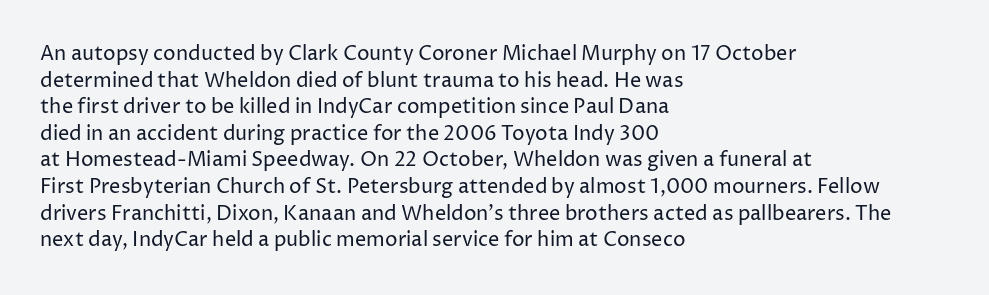
The image shows 20 px text type, upright; set left-aligned, normal line spacing (1.33x), normal letter spacing, not underlined.
